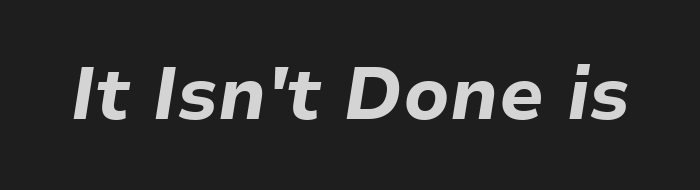
The image shows 73 px bold type, italic (leaning right); set normal letter spacing, not underlined; low stroke contrast and a medium x-height.
